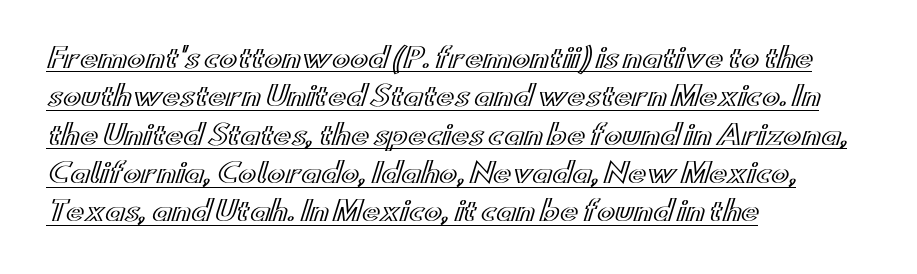
The image shows 27 px text type; set left-aligned, normal line spacing (1.42x), normal letter spacing, underlined.
